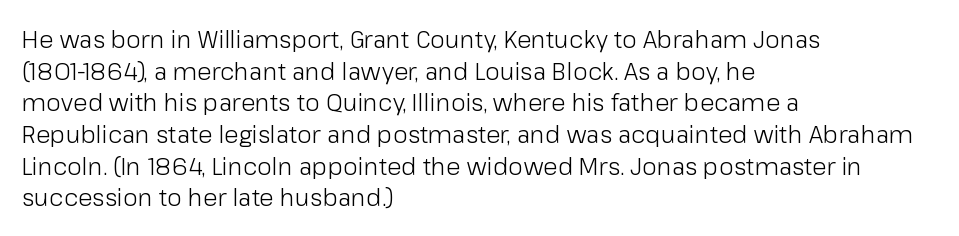
{"italic": "no", "bold": "no", "underline": "no", "align": "left", "line_spacing": "normal", "line_spacing_ratio": 1.32, "letter_spacing": "normal", "letter_spacing_em": 0.0, "glyph_px": 24}
